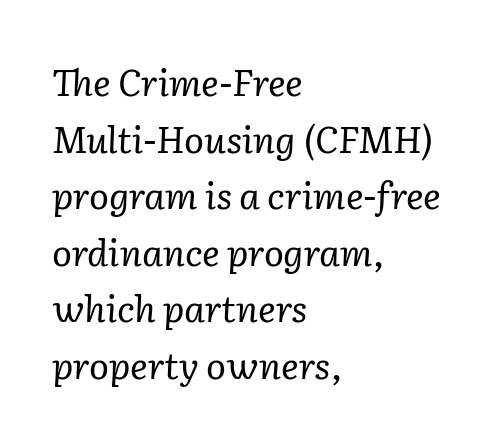
Stroke terminals: seriffed. Does the lettering tilt? It does — this is italic. Look at the tracking — it's just the regular setting, nothing added. The rendering uses natural spacing where letterforms have individual widths. The space beneath each line is pristine and unruled. Rows of type keep a routine distance in the vertical direction.
